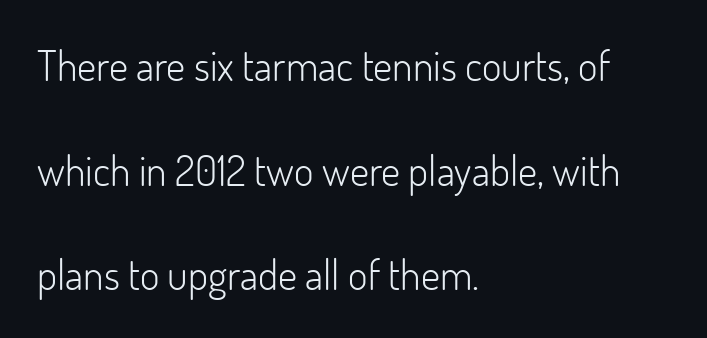
The image shows 42 px light sans-serif type, upright; set left-aligned, loose line spacing (2.49x), normal letter spacing, not underlined; low stroke contrast and a small x-height.
